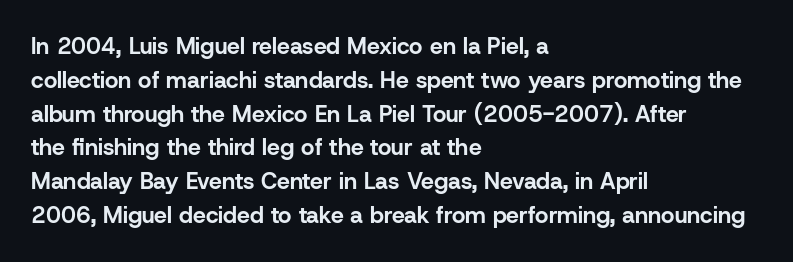
Bold? Absolutely — the strokes are thick and heavy. The setting favours the left margin, as ordinary paragraphs usually do. The font's upright variant was chosen for this text. A bare baseline throughout the passage. Vertical spacing — default.
